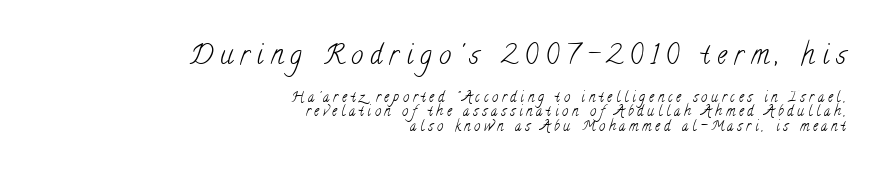
{"bold": "no", "underline": "no", "align": "right", "line_spacing": "tight", "line_spacing_ratio": 1.04, "letter_spacing": "wide", "letter_spacing_em": 0.27, "larger_block": "first", "size_ratio": 1.93, "glyph_px": 27}
